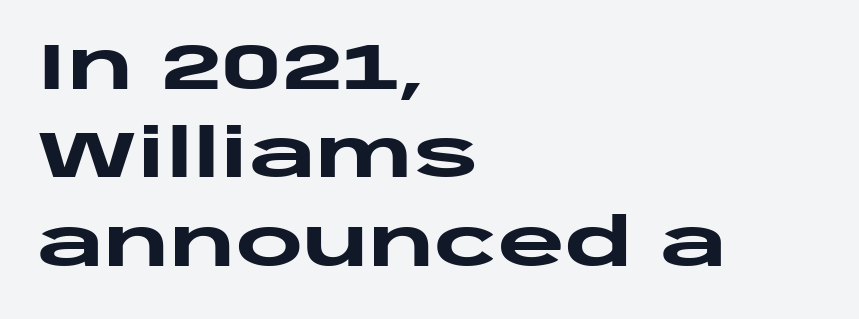
This sample uses a sans-serif face. Here the designer chose a conventional face with non-uniform glyph widths. A dark, heavy texture on the line: the type is bold. Has an underline been added? It has not. This sample uses plain, unmodified letter spacing. Posture: straight, roman, zero tilt.
